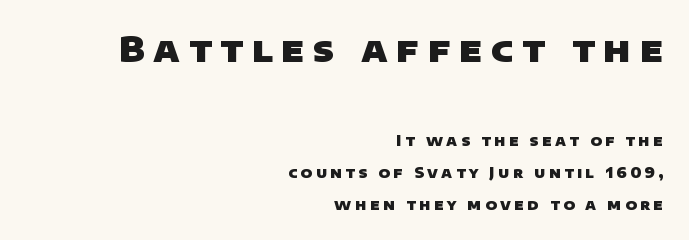
Q: Is the text bold? A: Yes.
Q: Is the typeface a serif or a sans-serif typeface? A: Sans-serif.
Q: Is the text underlined? A: No.
Q: How is the paragraph aligned? A: Right-aligned.
Q: Is the spacing between letters normal or unusually wide? A: Unusually wide.
Q: Is the spacing between lines tight, normal or loose? A: Loose.
Q: Which block of text is set in a larger size, the first (top) or the second (bottom)? A: The first (top) one.
Q: Width (condensed, normal, or wide)? A: Wide.
Q: Stroke contrast? A: Low.
Q: x-height? A: Large.
Q: Monospaced? A: No.
